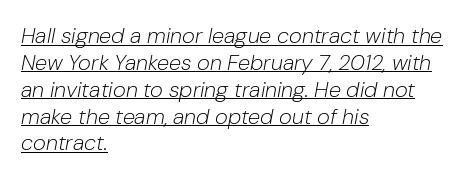
Q: Is the text bold? A: No.
Q: Is the text italic (slanted)? A: Yes, it leans right by about 10 degrees.
Q: Is the text underlined? A: Yes.
Q: How is the paragraph aligned? A: Left-aligned.
Q: Is the spacing between letters normal or unusually wide? A: Normal.
